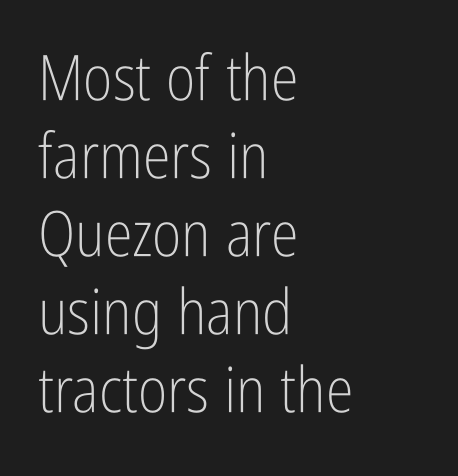
{"serif": "no", "italic": "no", "bold": "no", "weight": "light", "width": "condensed", "stroke_contrast": "low", "x_height": "medium", "monospaced": "no", "underline": "no", "align": "left", "line_spacing_ratio": 1.24, "letter_spacing": "normal", "letter_spacing_em": 0.0, "glyph_px": 63}
